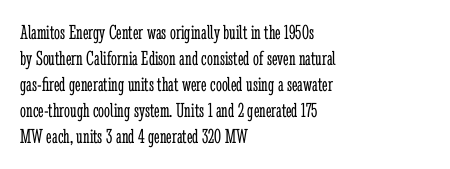
{"italic": "no", "bold": "no", "underline": "no", "align": "left", "line_spacing_ratio": 1.24, "letter_spacing": "normal", "letter_spacing_em": 0.0, "glyph_px": 21}
